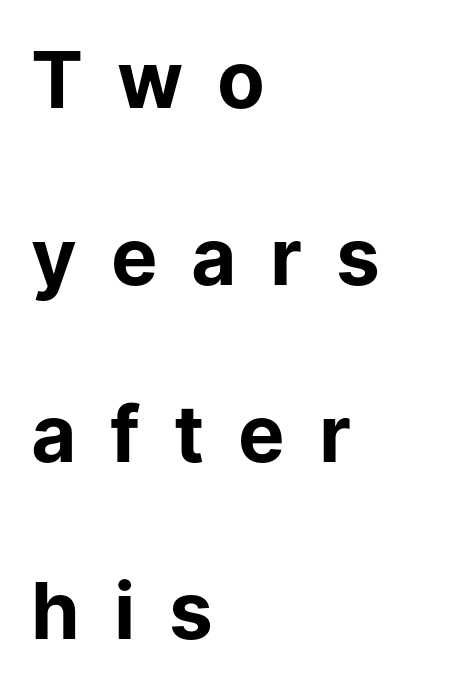
Line spacing here is loose. No word sits above an underline. The letters stand upright; this is a roman face. Spacing verdict: proportional, widths tailored to each character. Display-style spreading of the glyphs; the letterfit is very open.
